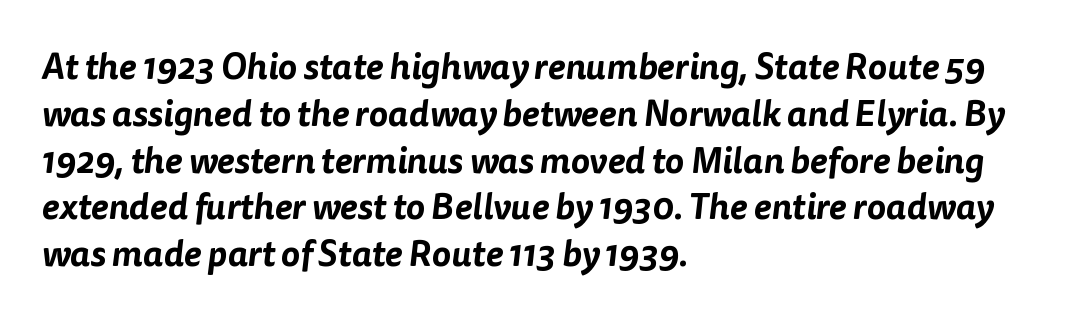
{"serif": "no", "width": "normal", "stroke_contrast": "low", "x_height": "medium", "monospaced": "no", "underline": "no", "align": "left", "line_spacing": "normal", "line_spacing_ratio": 1.3, "letter_spacing": "normal", "letter_spacing_em": 0.0, "glyph_px": 36}
